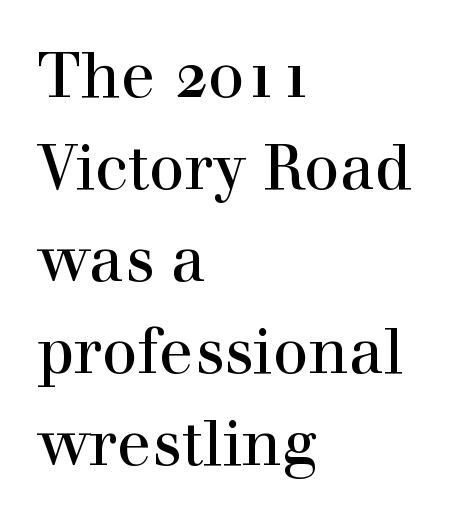
Q: Is the text italic (slanted)? A: No, it is upright.
Q: Is the typeface a serif or a sans-serif typeface? A: Serif.
Q: Is the text underlined? A: No.
Q: How is the paragraph aligned? A: Left-aligned.
Q: Is the spacing between letters normal or unusually wide? A: Normal.
Q: Is the spacing between lines tight, normal or loose? A: Normal.
Q: Width (condensed, normal, or wide)? A: Normal.
Q: x-height? A: Medium.
Q: Monospaced? A: No.
